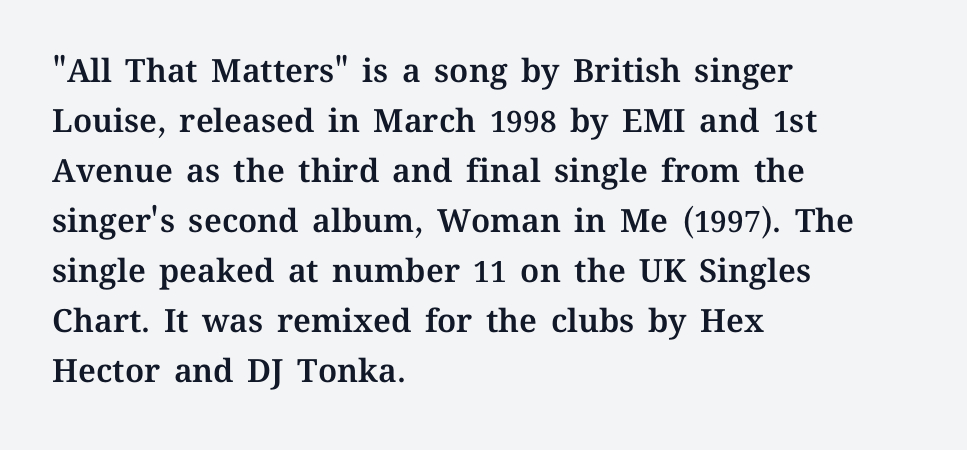
The image shows 32 px text type, upright; set left-aligned, normal line spacing (1.56x), normal letter spacing, not underlined; medium stroke contrast and a medium x-height.
